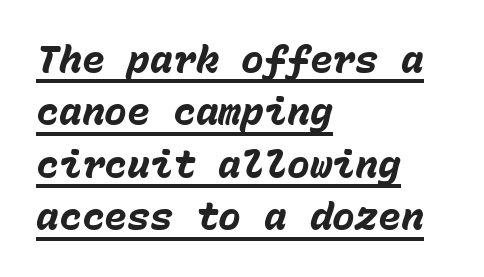
The image shows 38 px heavy type, italic (leaning right), monospaced; set left-aligned, normal line spacing (1.38x), normal letter spacing, underlined; low stroke contrast and a medium x-height.
